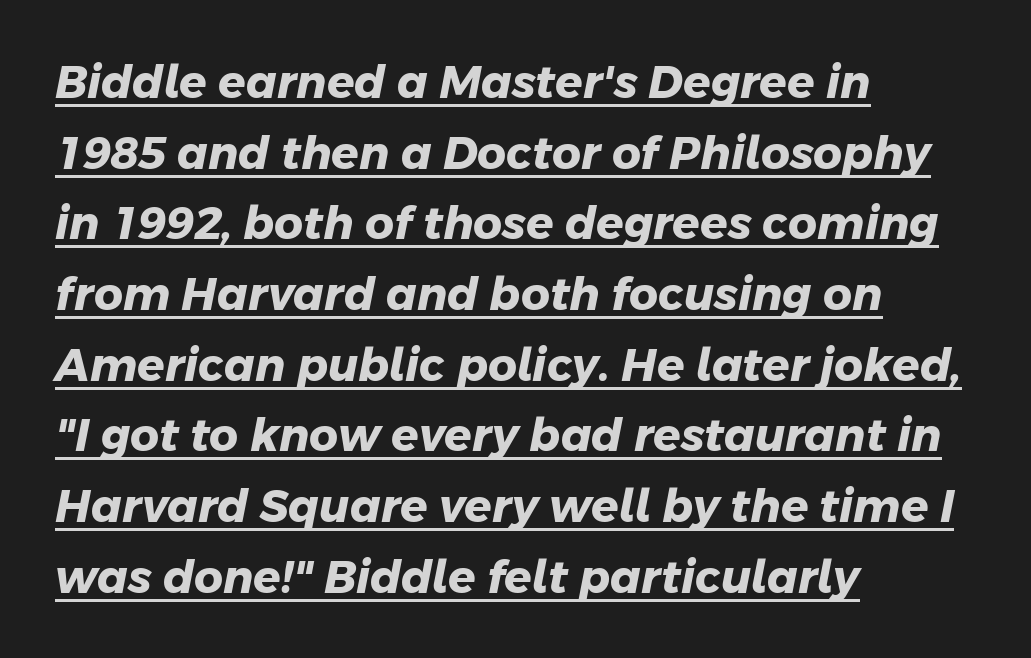
Q: Is the text bold? A: Yes.
Q: Is the typeface a serif or a sans-serif typeface? A: Sans-serif.
Q: Is the text underlined? A: Yes.
Q: How is the paragraph aligned? A: Left-aligned.
Q: Is the spacing between letters normal or unusually wide? A: Normal.
Q: Is the spacing between lines tight, normal or loose? A: Normal.
Q: Width (condensed, normal, or wide)? A: Normal.
Q: Stroke contrast? A: Low.
Q: x-height? A: Medium.
Q: Monospaced? A: No.
